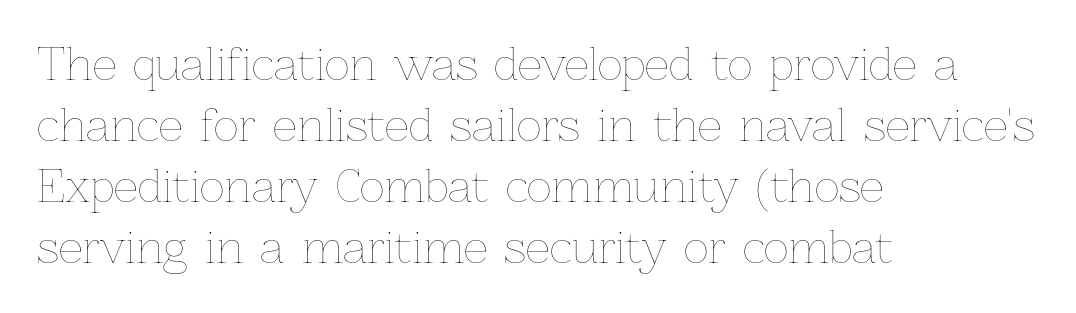
The image shows 43 px thin type, upright; set left-aligned, normal line spacing (1.42x), normal letter spacing, not underlined; low stroke contrast and a medium x-height.
